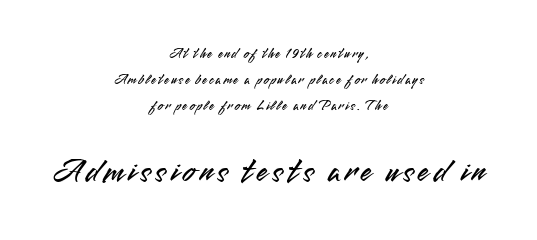
Here the second block reads like a headline and the first like body copy. The passage shown is not underscored anywhere. Is this a fixed-width face? No — the glyphs have proportional, varying widths.
